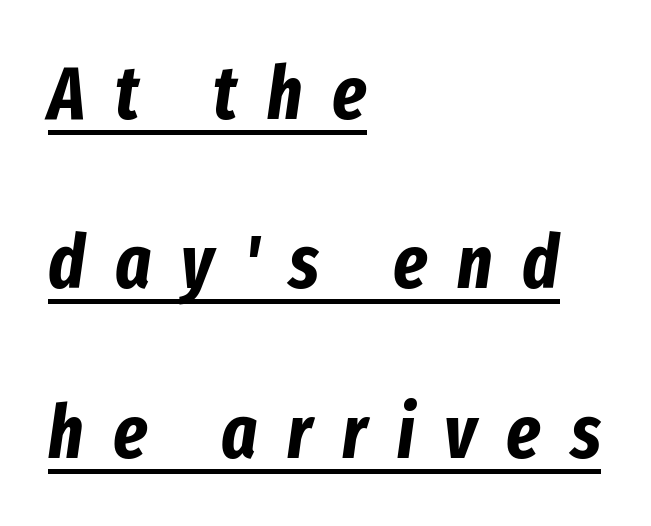
The image shows 75 px bold, condensed type, italic (leaning right); set left-aligned, loose line spacing (2.26x), unusually wide letter spacing (+0.4 em), underlined; low stroke contrast and a medium x-height.
